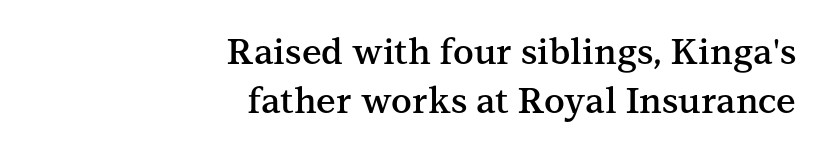
Small tapered or slab feet sit at the stroke ends, so this counts as serif. Rendered with straight, roman letterforms. Summary of weight: moderately heavy, a semibold. Each letter keeps its own natural width here, so spacing adapts to shape. Spacing between characters is what you'd get straight out of the box.
